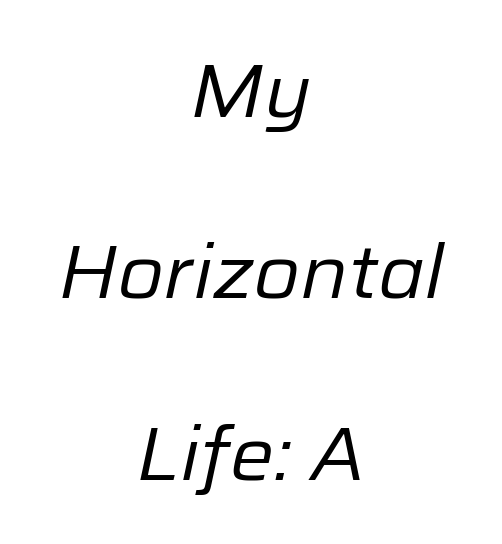
The image shows 75 px regular-weight type, italic (leaning right); set centered, loose line spacing (2.42x), normal letter spacing, not underlined; low stroke contrast and a medium x-height.
